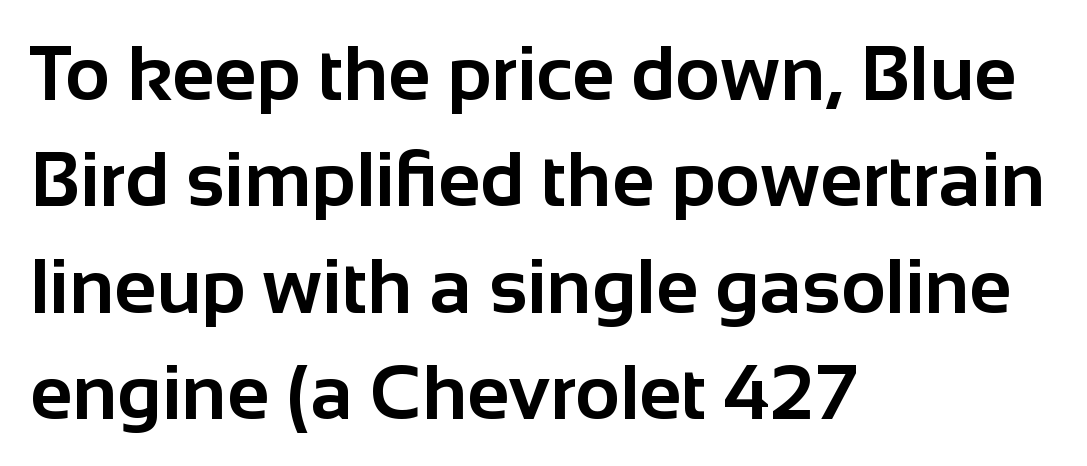
Q: Is the text bold? A: Yes.
Q: Is the text italic (slanted)? A: No, it is upright.
Q: Is the typeface a serif or a sans-serif typeface? A: Sans-serif.
Q: Is the text underlined? A: No.
Q: How is the paragraph aligned? A: Left-aligned.
Q: Is the spacing between letters normal or unusually wide? A: Normal.
Q: Is the spacing between lines tight, normal or loose? A: Normal.
Q: Width (condensed, normal, or wide)? A: Normal.
Q: Stroke contrast? A: Low.
Q: x-height? A: Medium.
Q: Monospaced? A: No.
